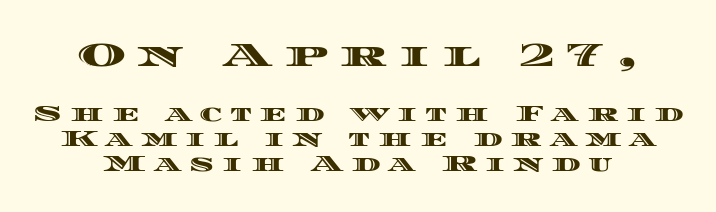
Is this a fixed-width face? No — the glyphs have proportional, varying widths. How are the letters spaced? Widely, with obvious added tracking. The baseline area is clear. The type sits square on the baseline with zero lean. Between these two stacked blocks, the higher one wins on size. Successive baselines arrive quickly, one right under another.
